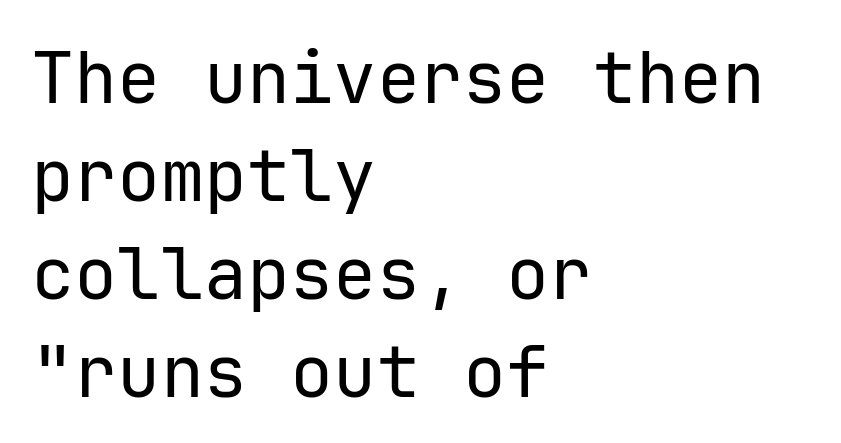
The image shows 72 px regular-weight sans-serif type, upright, monospaced; set left-aligned, normal line spacing (1.36x), normal letter spacing, not underlined; low stroke contrast and a medium x-height.
